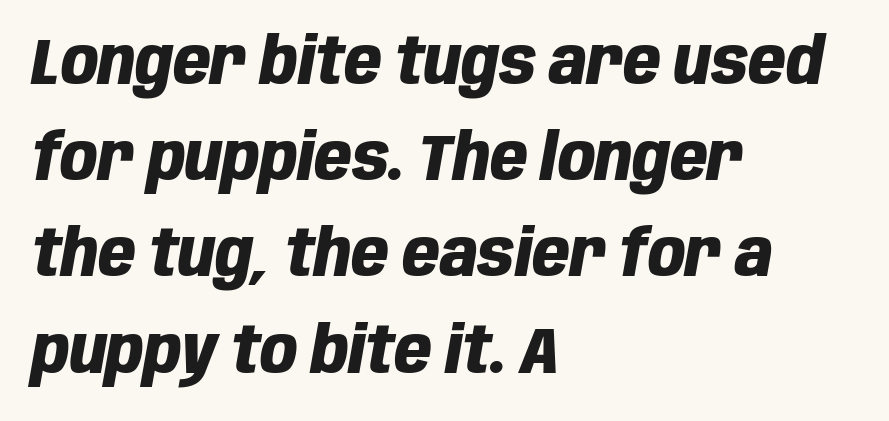
Q: Is the text bold? A: Yes.
Q: Is the text italic (slanted)? A: Yes, it leans right by about 10 degrees.
Q: Is the text underlined? A: No.
Q: How is the paragraph aligned? A: Left-aligned.
Q: Is the spacing between letters normal or unusually wide? A: Normal.
Q: Is the spacing between lines tight, normal or loose? A: Normal.
Q: Width (condensed, normal, or wide)? A: Condensed.
Q: Stroke contrast? A: Low.
Q: x-height? A: Large.
Q: Monospaced? A: No.
